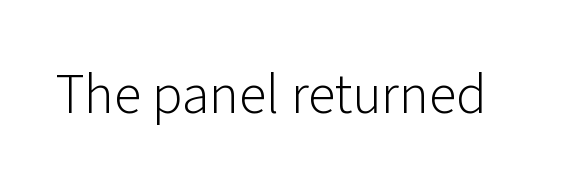
The image shows 56 px light sans-serif type, upright; set normal letter spacing, not underlined; low stroke contrast and a medium x-height.
